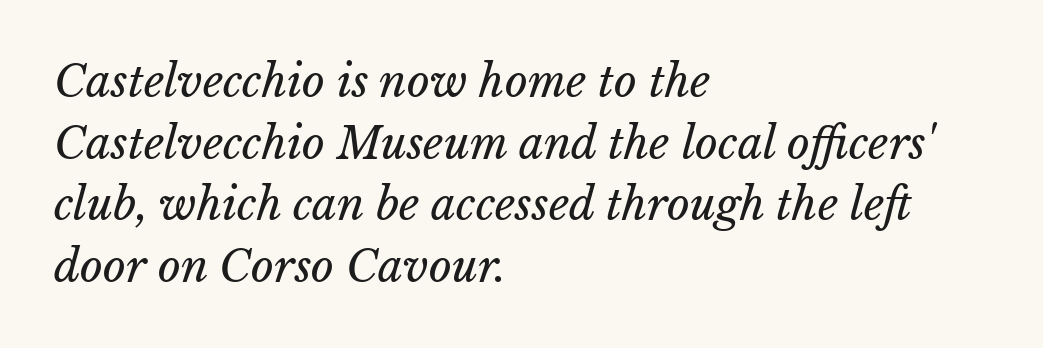
Think of a printed novel: that variable character pitch is what you see here. Does the leading feel generous? No, just average. This is not heavy type; no bold has been used. How are the letters spaced? Ordinarily, with no added tracking. Horizontal alignment here is leftward, the default for most running prose.
